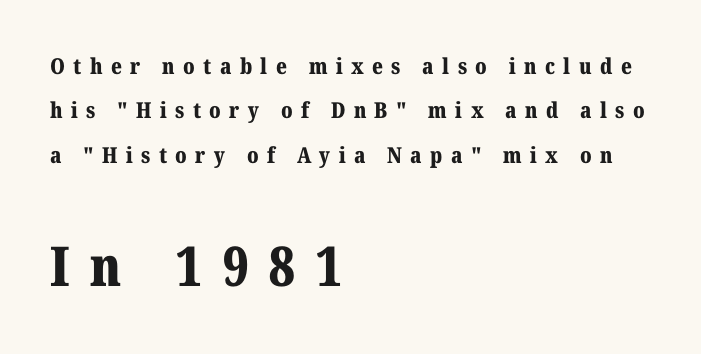
Airy leading. Horizontal alignment here is leftward, the default for most running prose. The face used here is seriffed, in the tradition of book romans. Think of a printed novel: that variable character pitch is what you see here. Note: smaller setting up top, larger setting below.
